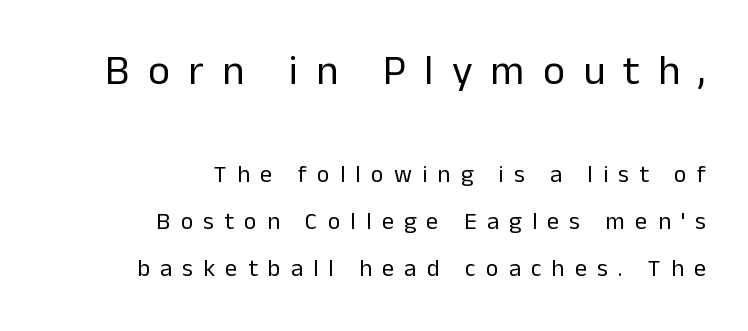
{"serif": "no", "italic": "no", "bold": "no", "weight": "regular", "width": "normal", "stroke_contrast": "low", "x_height": "medium", "monospaced": "no", "underline": "no", "align": "right", "line_spacing": "loose", "line_spacing_ratio": 1.96, "letter_spacing": "wide", "letter_spacing_em": 0.43, "larger_block": "first", "size_ratio": 1.75, "glyph_px": 42}
